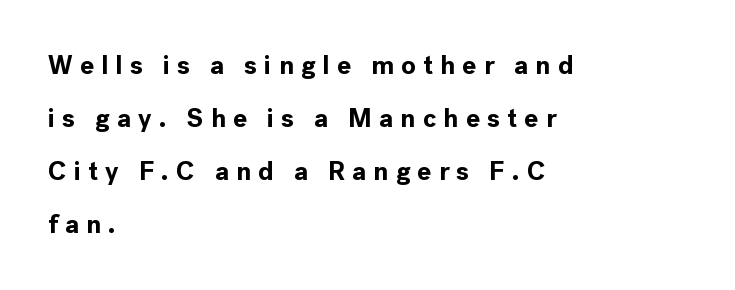
The passage is arranged the way most books set body copy — flush left. This block would shrink considerably if given ordinary leading; it's expanded now. The letters stand straight up with perfectly vertical stems. Is the type bold? Yes — the strokes are clearly thick and heavy.
